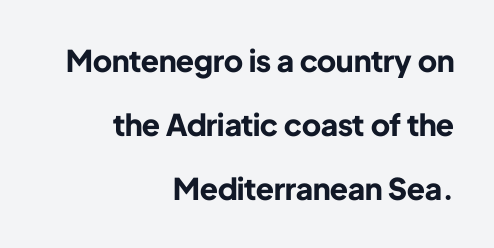
{"serif": "no", "italic": "no", "bold": "yes", "weight": "bold", "width": "normal", "stroke_contrast": "low", "x_height": "medium", "monospaced": "no", "underline": "no", "align": "right", "line_spacing": "loose", "line_spacing_ratio": 2.14, "letter_spacing": "normal", "letter_spacing_em": 0.0, "glyph_px": 30}
